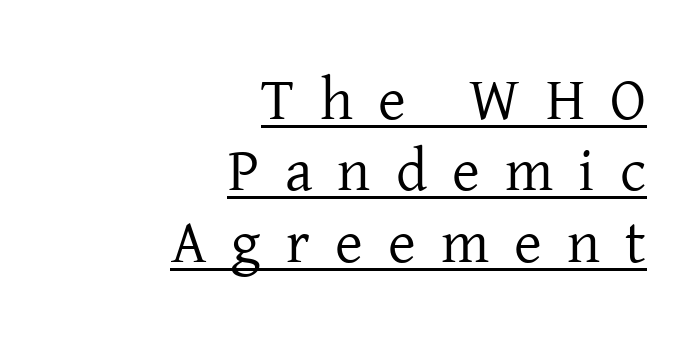
{"serif": "yes", "italic": "no", "bold": "no", "weight": "regular", "width": "normal", "stroke_contrast": "low", "x_height": "medium", "monospaced": "no", "underline": "yes", "align": "right", "line_spacing_ratio": 1.19, "letter_spacing": "wide", "letter_spacing_em": 0.42, "glyph_px": 60}
